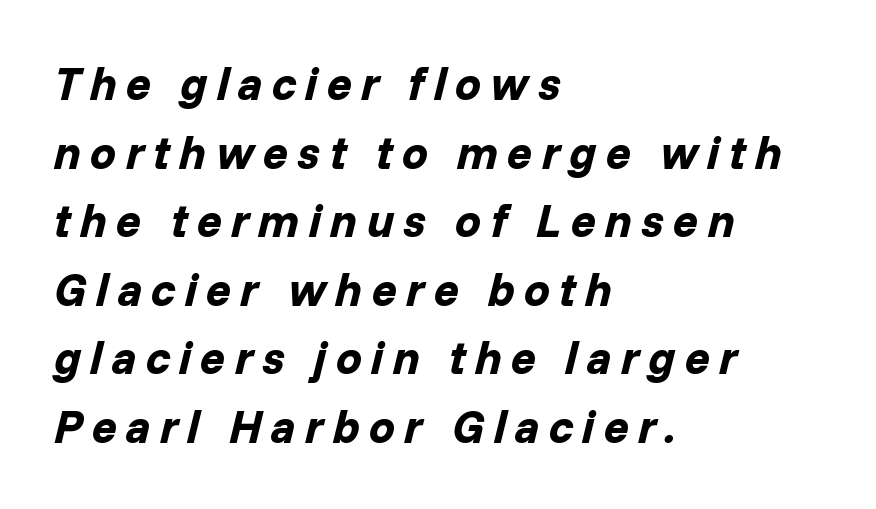
Q: Is the text bold? A: Yes.
Q: Is the text italic (slanted)? A: Yes, it leans right by about 14 degrees.
Q: Is the text underlined? A: No.
Q: How is the paragraph aligned? A: Left-aligned.
Q: Is the spacing between letters normal or unusually wide? A: Unusually wide.
Q: Is the spacing between lines tight, normal or loose? A: Normal.
Q: Width (condensed, normal, or wide)? A: Normal.
Q: Stroke contrast? A: Low.
Q: x-height? A: Medium.
Q: Monospaced? A: No.
